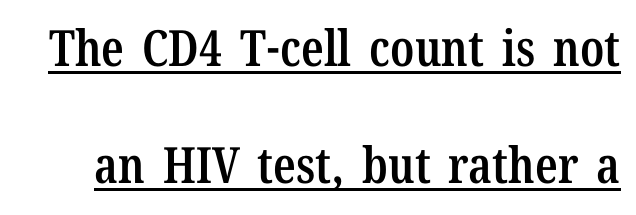
The glyphs in this specimen are seriffed. Letter spacing: default. Is this a fixed-width face? No — the glyphs have proportional, varying widths. Baseline-to-baseline distance is far greater than the letter height. This is the in-between weight designers call semibold or demi. Does the lettering tilt? It doesn't — this is upright.
